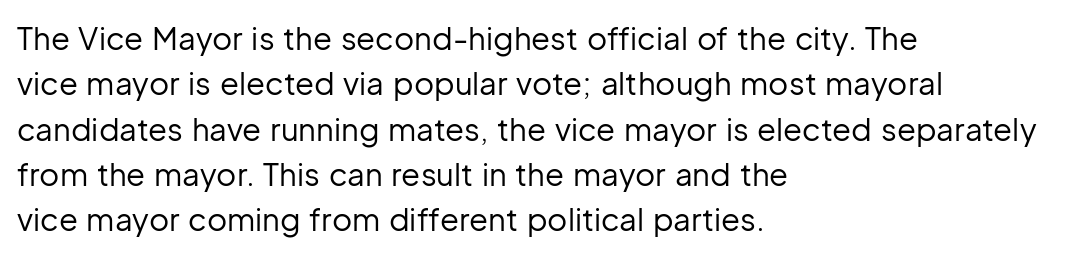
Is this a fixed-width face? No — the glyphs have proportional, varying widths. Bare-footed words on every line. Short and long lines alike share a common starting point at left. Between one letter and the next there's only the usual sliver of space. The specimen reads as upright at a glance.
